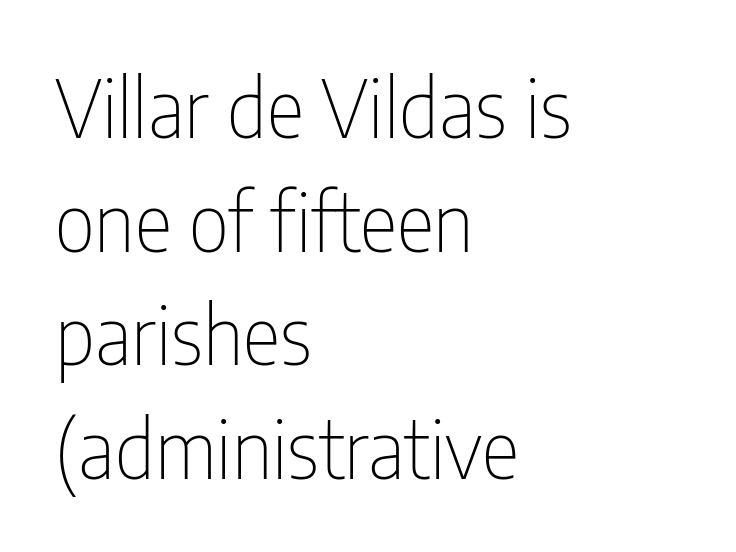
Q: Is the text bold? A: No.
Q: Is the text italic (slanted)? A: No, it is upright.
Q: Is the typeface a serif or a sans-serif typeface? A: Sans-serif.
Q: Is the text underlined? A: No.
Q: How is the paragraph aligned? A: Left-aligned.
Q: Is the spacing between letters normal or unusually wide? A: Normal.
Q: Is the spacing between lines tight, normal or loose? A: Normal.
Q: Width (condensed, normal, or wide)? A: Condensed.
Q: Stroke contrast? A: Low.
Q: x-height? A: Medium.
Q: Monospaced? A: No.
